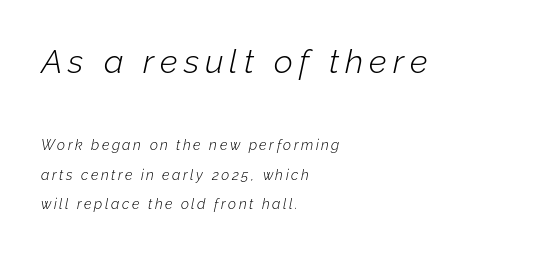
{"italic": "yes", "lean": "right", "slant_degrees": 12, "bold": "no", "weight": "light", "width": "normal", "stroke_contrast": "low", "x_height": "medium", "monospaced": "no", "underline": "no", "align": "left", "line_spacing": "loose", "line_spacing_ratio": 2.09, "larger_block": "first", "size_ratio": 2.36, "glyph_px": 33}
